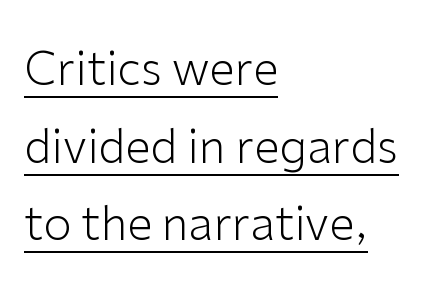
Q: Is the text bold? A: No.
Q: Is the text italic (slanted)? A: No, it is upright.
Q: Is the typeface a serif or a sans-serif typeface? A: Sans-serif.
Q: Is the text underlined? A: Yes.
Q: How is the paragraph aligned? A: Left-aligned.
Q: Is the spacing between letters normal or unusually wide? A: Normal.
Q: Is the spacing between lines tight, normal or loose? A: Normal.
Q: Width (condensed, normal, or wide)? A: Normal.
Q: Stroke contrast? A: Low.
Q: x-height? A: Medium.
Q: Monospaced? A: No.
